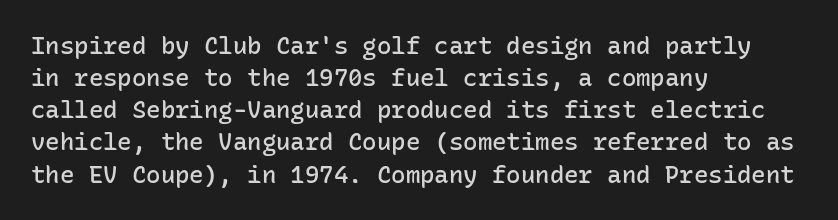
{"italic": "no", "bold": "semi", "underline": "no", "align": "left", "line_spacing": "normal", "line_spacing_ratio": 1.34, "letter_spacing": "normal", "letter_spacing_em": 0.0, "glyph_px": 24}
